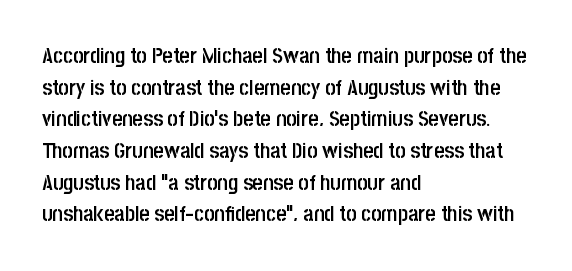
{"italic": "no", "bold": "semi", "underline": "no", "align": "left", "line_spacing": "normal", "line_spacing_ratio": 1.44, "letter_spacing": "normal", "letter_spacing_em": 0.0, "glyph_px": 22}
